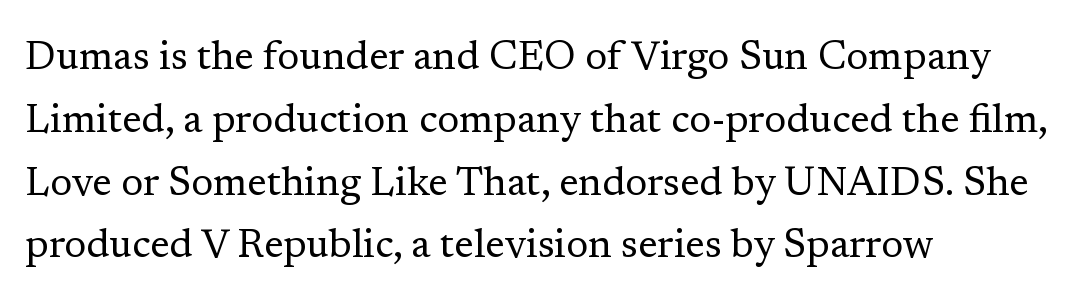
{"serif": "yes", "italic": "no", "bold": "no", "weight": "regular", "width": "normal", "stroke_contrast": "low", "x_height": "medium", "monospaced": "no", "underline": "no", "align": "left", "line_spacing": "normal", "line_spacing_ratio": 1.57, "letter_spacing": "normal", "letter_spacing_em": 0.0, "glyph_px": 40}
